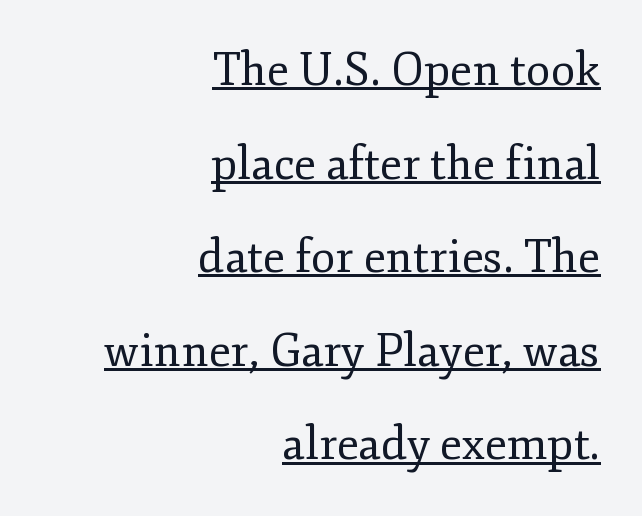
{"serif": "yes", "italic": "no", "bold": "no", "weight": "regular", "width": "normal", "stroke_contrast": "low", "x_height": "small", "monospaced": "no", "underline": "yes", "align": "right", "line_spacing": "loose", "line_spacing_ratio": 2.08, "letter_spacing": "normal", "letter_spacing_em": 0.0, "glyph_px": 45}
